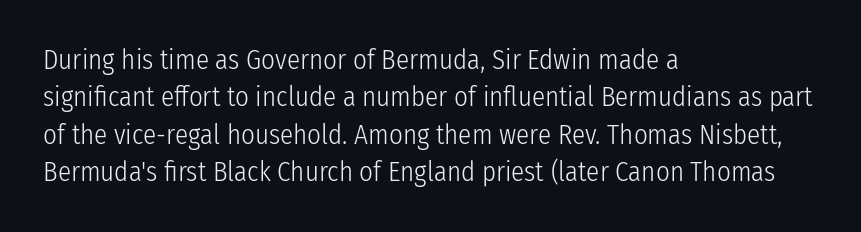
The image shows 27 px text type, upright; set left-aligned, normal line spacing (1.38x), normal letter spacing, not underlined.
